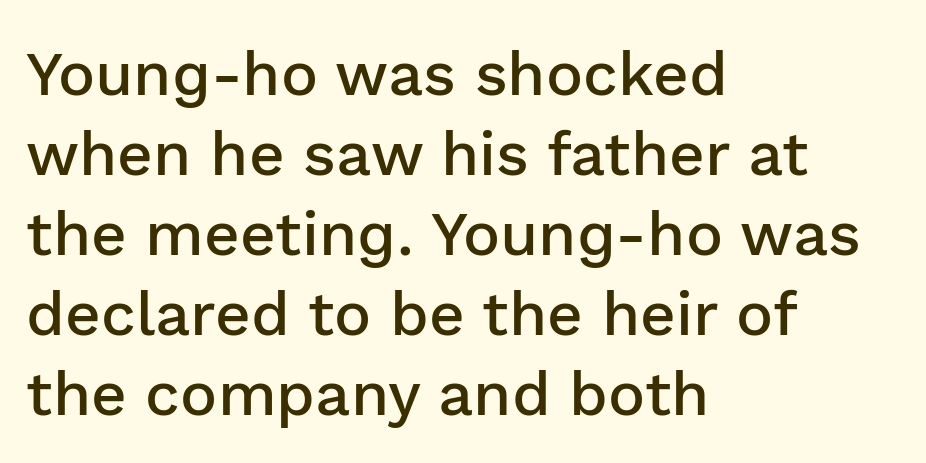
Q: Is the text bold? A: Semi-bold.
Q: Is the text italic (slanted)? A: No, it is upright.
Q: Is the typeface a serif or a sans-serif typeface? A: Sans-serif.
Q: Is the text underlined? A: No.
Q: How is the paragraph aligned? A: Left-aligned.
Q: Is the spacing between letters normal or unusually wide? A: Normal.
Q: Is the spacing between lines tight, normal or loose? A: Normal.
Q: Width (condensed, normal, or wide)? A: Normal.
Q: Stroke contrast? A: Low.
Q: x-height? A: Medium.
Q: Monospaced? A: No.
